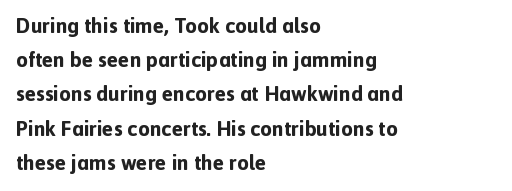
Q: Is the text bold? A: Yes.
Q: Is the text italic (slanted)? A: No, it is upright.
Q: Is the text underlined? A: No.
Q: How is the paragraph aligned? A: Left-aligned.
Q: Is the spacing between letters normal or unusually wide? A: Normal.
Q: Is the spacing between lines tight, normal or loose? A: Normal.
